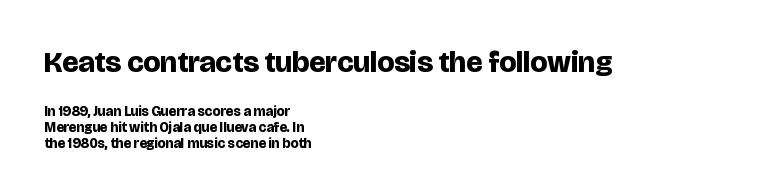
{"serif": "no", "italic": "no", "bold": "yes", "weight": "bold", "width": "normal", "stroke_contrast": "low", "x_height": "large", "monospaced": "no", "underline": "no", "align": "left", "line_spacing": "tight", "line_spacing_ratio": 1.13, "letter_spacing": "normal", "letter_spacing_em": 0.0, "larger_block": "first", "size_ratio": 2.14, "glyph_px": 30}
